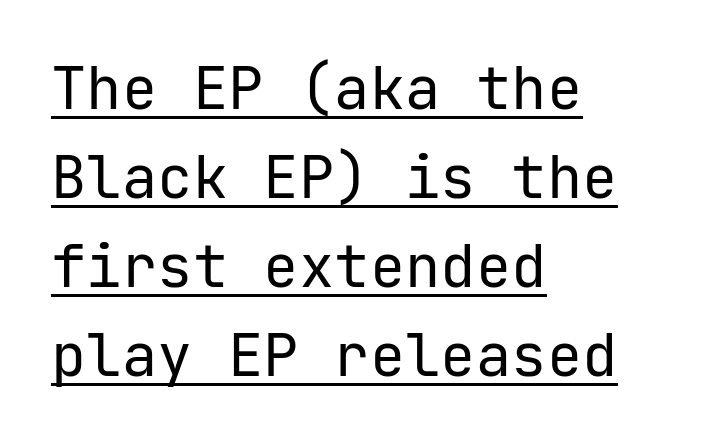
The image shows 59 px regular-weight sans-serif type, upright, monospaced; set left-aligned, normal line spacing (1.51x), normal letter spacing, underlined; low stroke contrast and a medium x-height.
